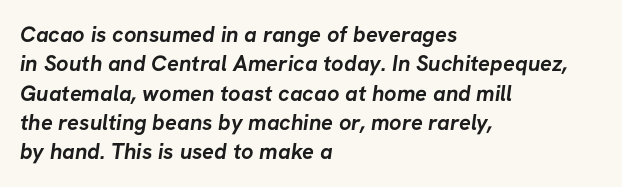
Q: Is the text bold? A: Yes.
Q: Is the text underlined? A: No.
Q: How is the paragraph aligned? A: Left-aligned.
Q: Is the spacing between letters normal or unusually wide? A: Normal.
Q: Is the spacing between lines tight, normal or loose? A: Normal.
